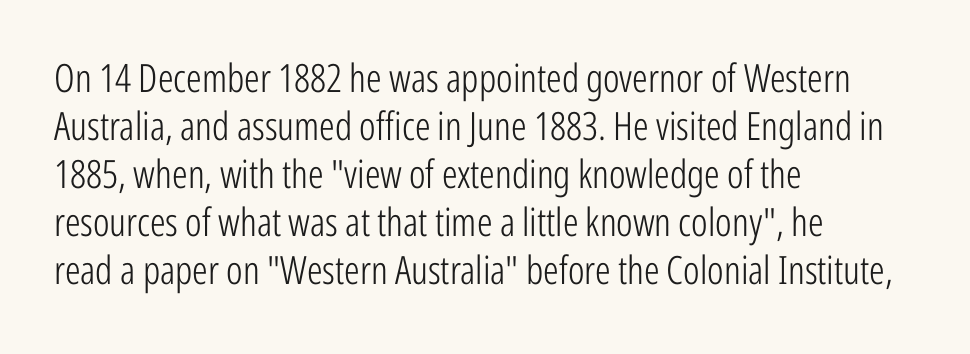
Bare-footed words on every line. A roman cut, with each character standing at attention. Examine the stroke ends and you'll find no serifs. One-word summary of the alignment: left. Do the characters align in a grid? No, the font is proportional. Compared with a typical body face, this is equally light or lighter still.
